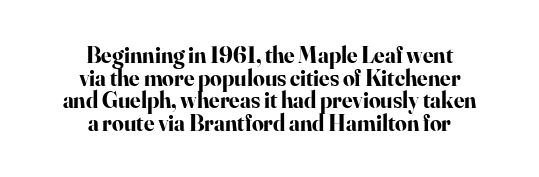
Q: Is the text bold? A: Yes.
Q: Is the text italic (slanted)? A: No, it is upright.
Q: Is the text underlined? A: No.
Q: How is the paragraph aligned? A: Centered.
Q: Is the spacing between letters normal or unusually wide? A: Normal.
Q: Is the spacing between lines tight, normal or loose? A: Tight.
